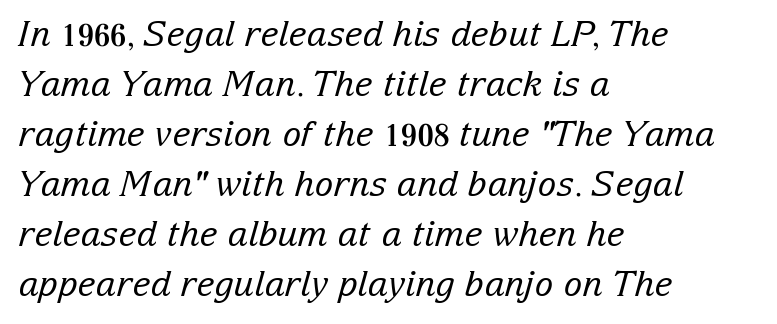
The image shows 35 px regular-weight serif type, italic (leaning right); set left-aligned, normal line spacing (1.43x), normal letter spacing, not underlined; low stroke contrast and a medium x-height.
